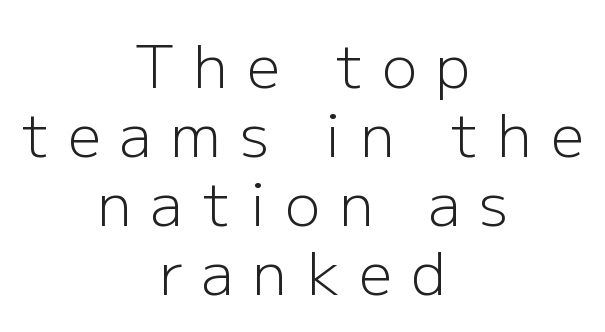
{"serif": "no", "italic": "no", "bold": "no", "weight": "light", "width": "normal", "stroke_contrast": "low", "x_height": "medium", "monospaced": "no", "underline": "no", "align": "center", "line_spacing_ratio": 1.17, "letter_spacing": "wide", "letter_spacing_em": 0.32, "glyph_px": 59}
